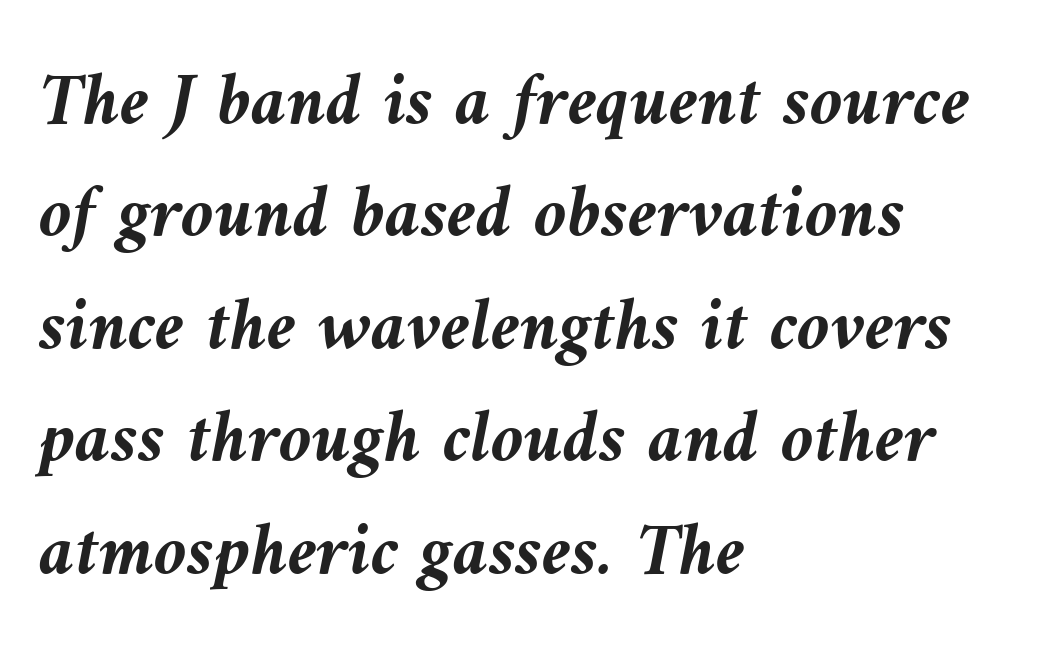
The image shows 75 px semibold type, italic (leaning left); set left-aligned, normal line spacing (1.5x), normal letter spacing, not underlined; medium stroke contrast and a medium x-height.
